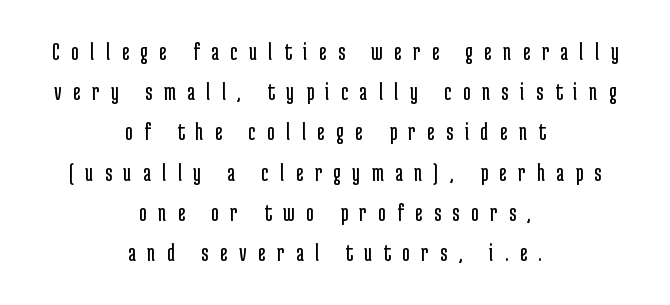
Q: Is the text bold? A: No.
Q: Is the text italic (slanted)? A: No, it is upright.
Q: Is the text underlined? A: No.
Q: How is the paragraph aligned? A: Centered.
Q: Is the spacing between letters normal or unusually wide? A: Unusually wide.
Q: Is the spacing between lines tight, normal or loose? A: Normal.
